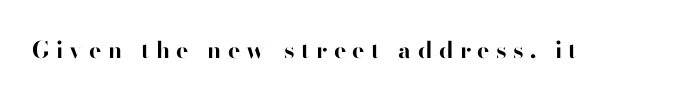
Q: Is the text bold? A: Yes.
Q: Is the text italic (slanted)? A: No, it is upright.
Q: Is the text underlined? A: No.
Q: Is the spacing between letters normal or unusually wide? A: Unusually wide.
